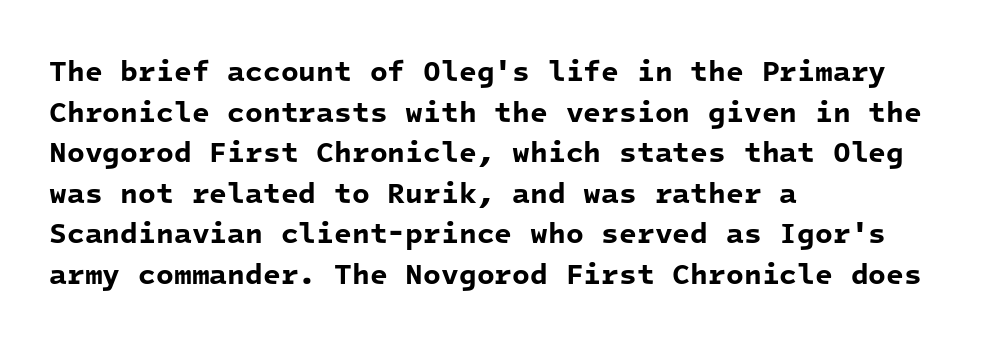
Q: Is the text bold? A: Yes.
Q: Is the typeface a serif or a sans-serif typeface? A: Sans-serif.
Q: Is the text underlined? A: No.
Q: How is the paragraph aligned? A: Left-aligned.
Q: Is the spacing between letters normal or unusually wide? A: Normal.
Q: Is the spacing between lines tight, normal or loose? A: Normal.
Q: Width (condensed, normal, or wide)? A: Normal.
Q: Stroke contrast? A: Low.
Q: x-height? A: Medium.
Q: Monospaced? A: Yes.
